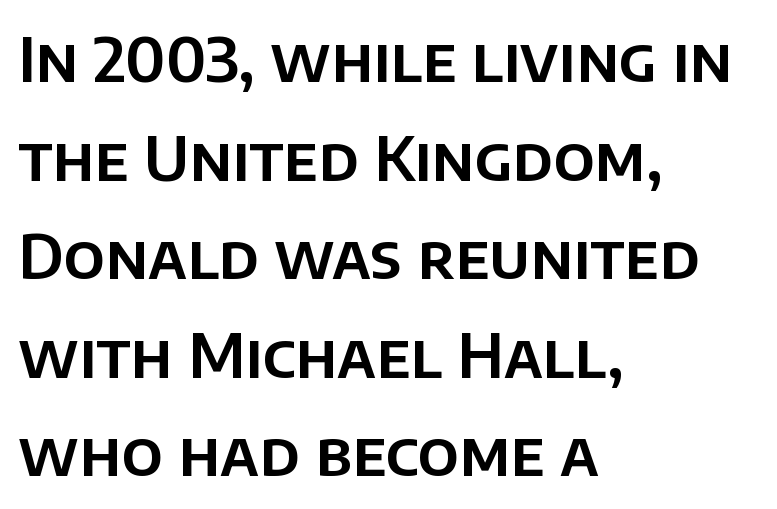
The image shows 62 px sans-serif type, upright; set left-aligned, normal line spacing (1.59x), normal letter spacing, not underlined; low stroke contrast and a large x-height.
